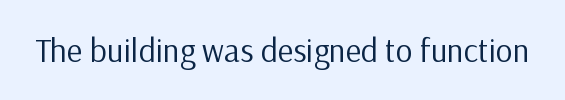
What stands out about the letter spacing? Nothing — it is the standard amount. Quick note: not italic, upright. Just letters on the line, the space beneath them empty. This is not heavy type; no bold has been used. Grotesque or geometric, the face here clearly has no serifs.
